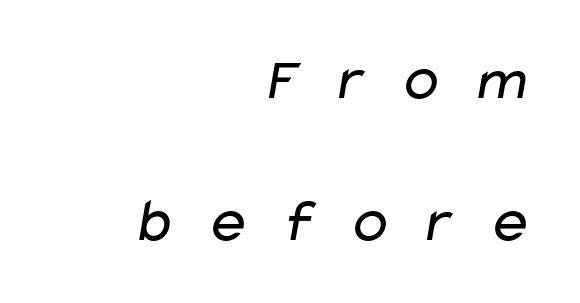
Q: Is the text bold? A: No.
Q: Is the typeface a serif or a sans-serif typeface? A: Sans-serif.
Q: Is the text underlined? A: No.
Q: How is the paragraph aligned? A: Right-aligned.
Q: Is the spacing between letters normal or unusually wide? A: Unusually wide.
Q: Is the spacing between lines tight, normal or loose? A: Loose.
Q: Width (condensed, normal, or wide)? A: Wide.
Q: Stroke contrast? A: Low.
Q: x-height? A: Medium.
Q: Monospaced? A: No.
